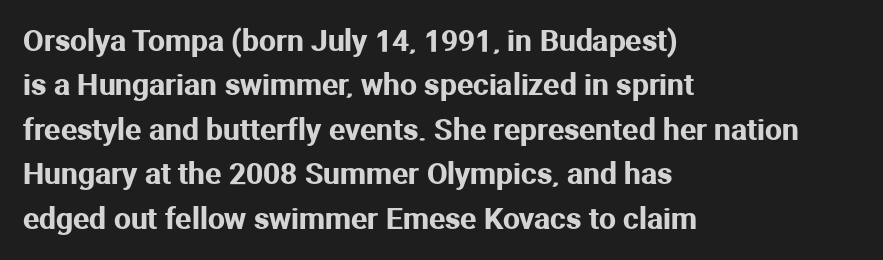
Honestly, the row spacing looks completely unremarkable. Inter-character spacing is left at the font's built-in metrics. Do the characters align in a grid? No, the font is proportional. In CSS terms this would be text-align: left.
